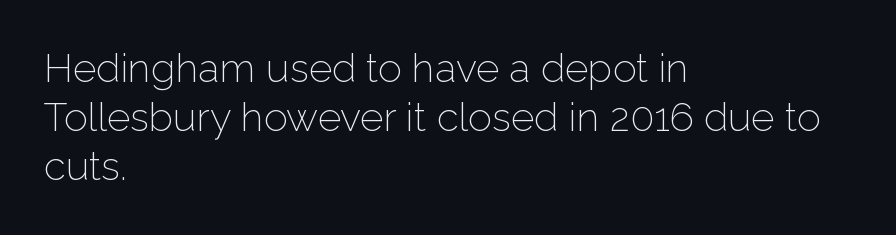
Inter-character spacing is left at the font's built-in metrics. Do the characters align in a grid? No, the font is proportional. The font's upright variant was chosen for this text. A bare baseline throughout the passage. Bold? No — there's no thickening of the strokes. The typeface chosen for these lines omits serifs.
